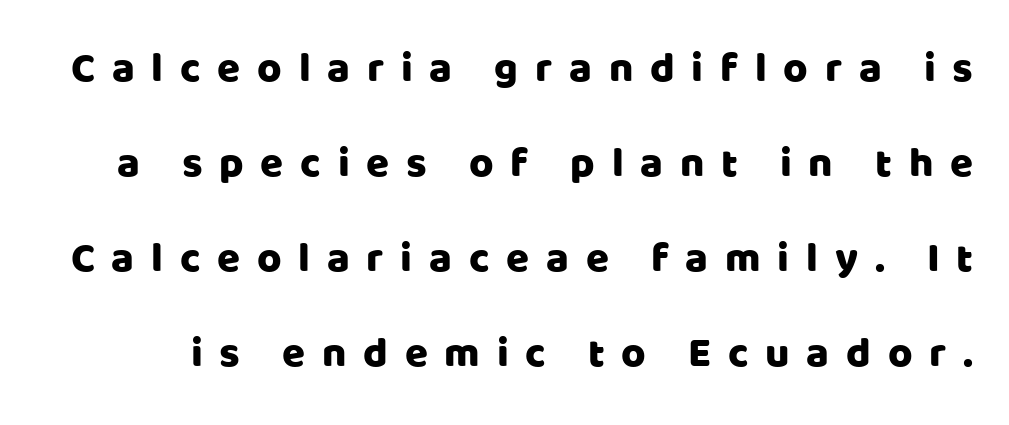
What stands out about the letter spacing? Its width — letters are far apart. The letters advance in unequal steps, a hallmark of proportional type. Note: no serifs on the glyphs. The zone under the glyphs is completely vacant. These lines were composed using upright roman letters.
